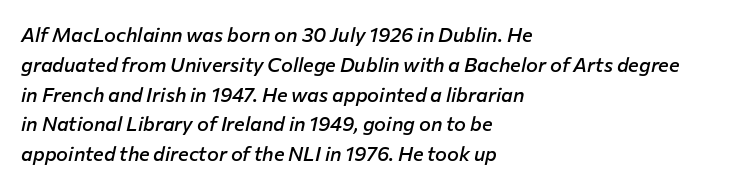
{"italic": "yes", "lean": "right", "slant_degrees": 12, "bold": "semi", "underline": "no", "align": "left", "line_spacing": "normal", "line_spacing_ratio": 1.49, "letter_spacing": "normal", "letter_spacing_em": 0.0, "glyph_px": 20}
